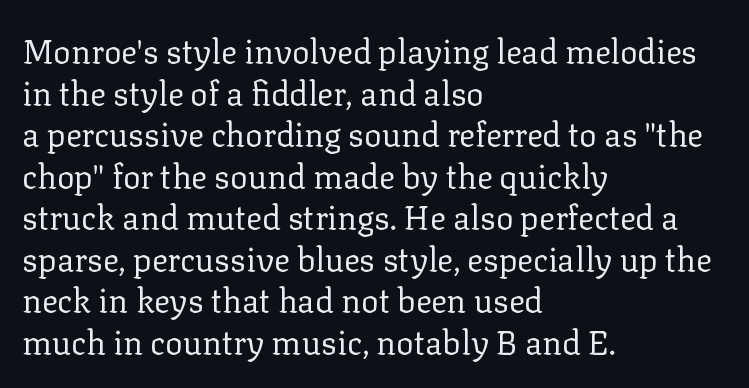
Character widths vary here, with narrow letters taking less room than wide ones. Stroke thickness stays within the range of a standard reading face or lighter. Check the space under the baseline: it is left empty. Regarding leading, the lines here are spaced in the standard way.
